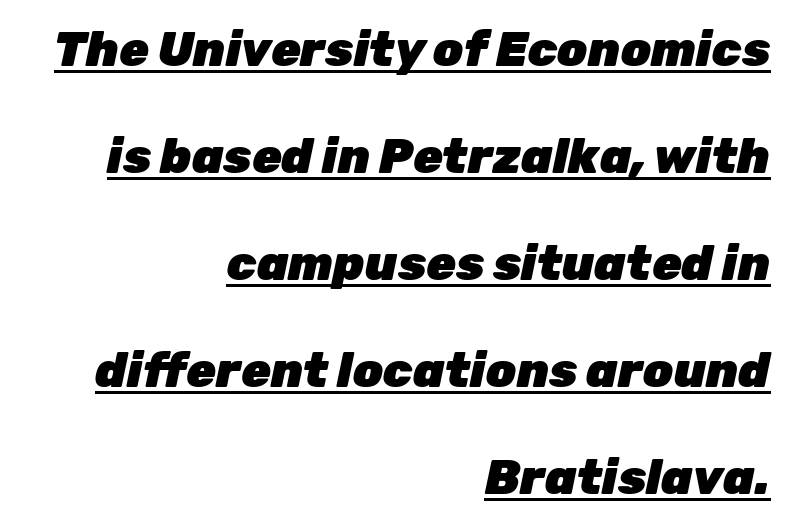
The image shows 48 px heavy type, italic (leaning right); set right-aligned, loose line spacing (2.23x), normal letter spacing, underlined; low stroke contrast and a medium x-height.
